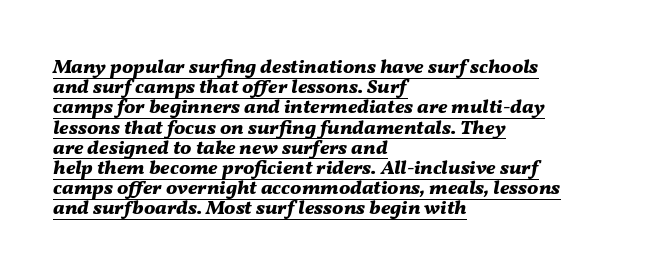
The image shows 20 px bold type, italic (leaning right); set left-aligned, tight line spacing (1.01x), normal letter spacing, underlined.
